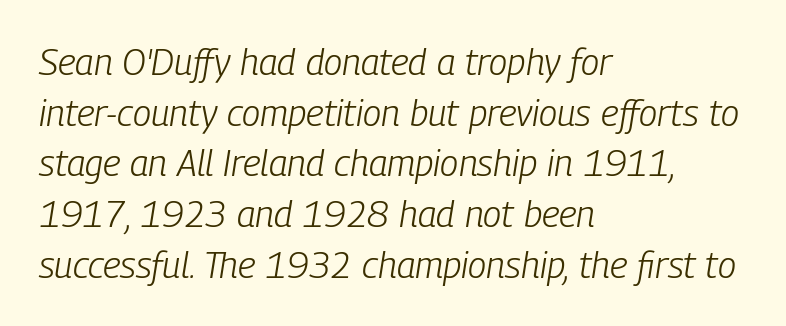
The specimen reads as italic at a glance. A typesetter would call this proportional, since set widths differ per character. The font is comparable to plain body text, perhaps lighter. The strip under each line holds only bare page. Every row of glyphs begins at an identical x-position on the left.
